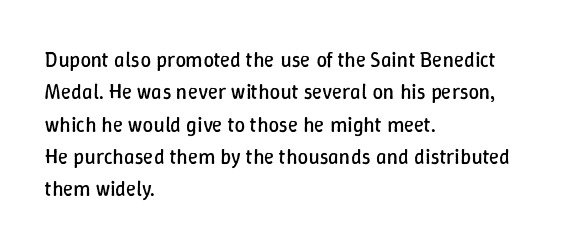
The image shows 21 px text type, upright; set left-aligned, normal line spacing (1.54x), normal letter spacing, not underlined.
